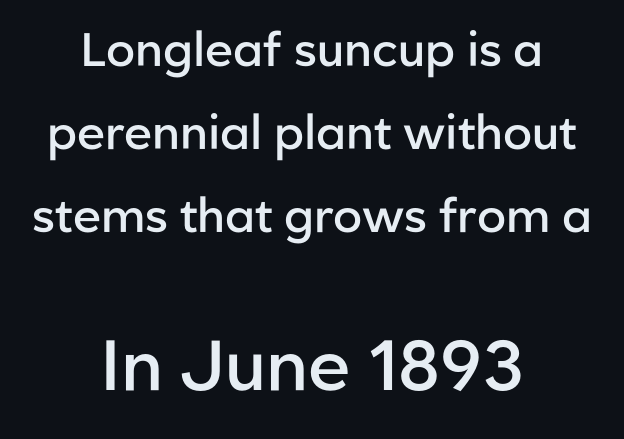
Q: Is the text bold? A: Semi-bold.
Q: Is the text italic (slanted)? A: No, it is upright.
Q: Is the typeface a serif or a sans-serif typeface? A: Sans-serif.
Q: Is the text underlined? A: No.
Q: How is the paragraph aligned? A: Centered.
Q: Is the spacing between letters normal or unusually wide? A: Normal.
Q: Which block of text is set in a larger size, the first (top) or the second (bottom)? A: The second (bottom) one.
Q: Width (condensed, normal, or wide)? A: Normal.
Q: Stroke contrast? A: Low.
Q: x-height? A: Medium.
Q: Monospaced? A: No.
